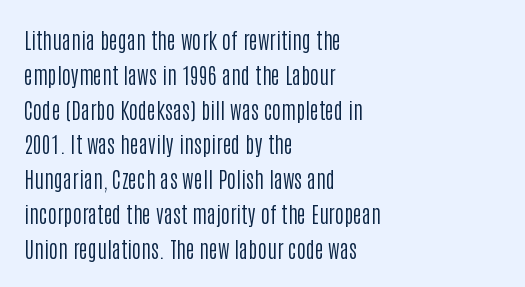
The image shows 22 px text type, upright; set left-aligned, normal line spacing (1.58x), normal letter spacing, not underlined.
